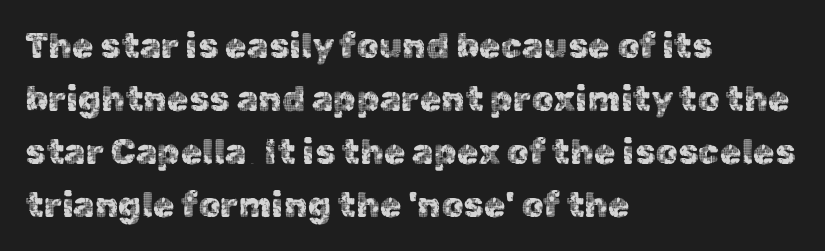
Q: Is the text italic (slanted)? A: No, it is upright.
Q: Is the typeface a serif or a sans-serif typeface? A: Sans-serif.
Q: Is the text underlined? A: No.
Q: How is the paragraph aligned? A: Left-aligned.
Q: Is the spacing between letters normal or unusually wide? A: Normal.
Q: Is the spacing between lines tight, normal or loose? A: Normal.
Q: Width (condensed, normal, or wide)? A: Normal.
Q: x-height? A: Medium.
Q: Monospaced? A: No.
